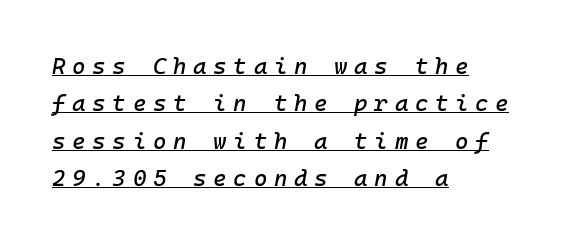
The image shows 23 px text type, italic (leaning right); set left-aligned, normal line spacing (1.63x), unusually wide letter spacing (+0.29 em), underlined.
